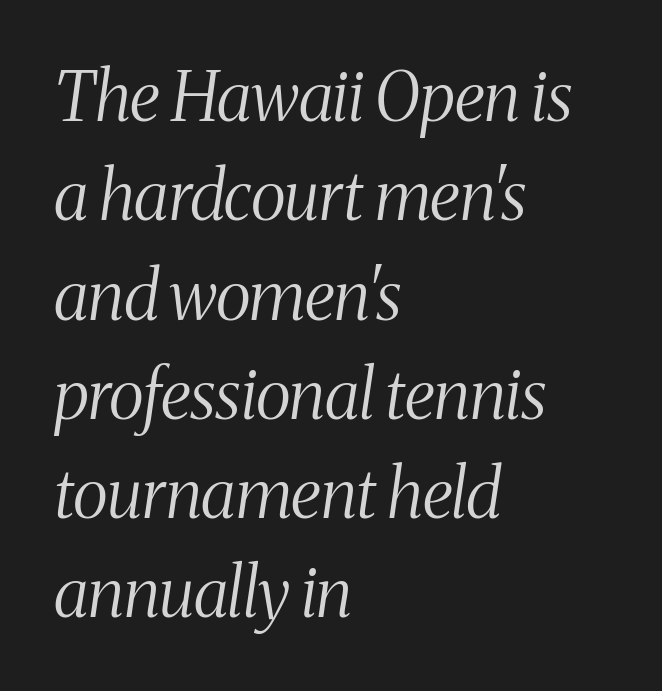
The image shows 68 px light, condensed serif type, italic (leaning right); set left-aligned, normal line spacing (1.46x), normal letter spacing, not underlined; medium stroke contrast and a medium x-height.
